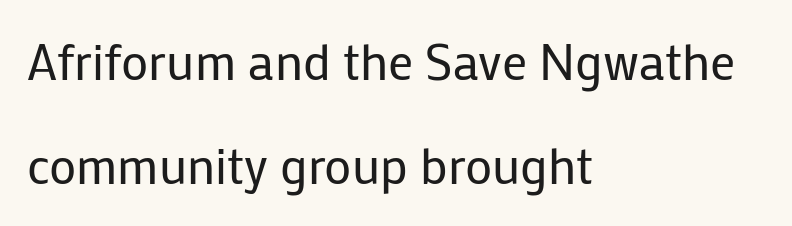
Each word holds together tightly as a unit, with standard inter-letter gaps. The lines are spread far apart with generous leading. The rendering anchors every line to the left-hand side. Think of a printed novel: that variable character pitch is what you see here. In terms of posture, this sample is upright. Heft: none added — not bold.
